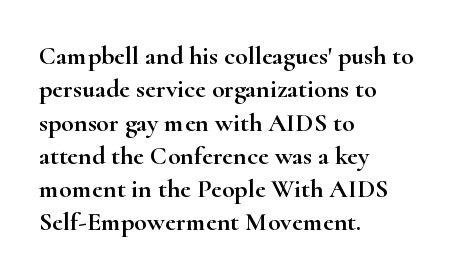
Q: Is the text italic (slanted)? A: No, it is upright.
Q: Is the text underlined? A: No.
Q: How is the paragraph aligned? A: Left-aligned.
Q: Is the spacing between letters normal or unusually wide? A: Normal.
Q: Is the spacing between lines tight, normal or loose? A: Normal.
